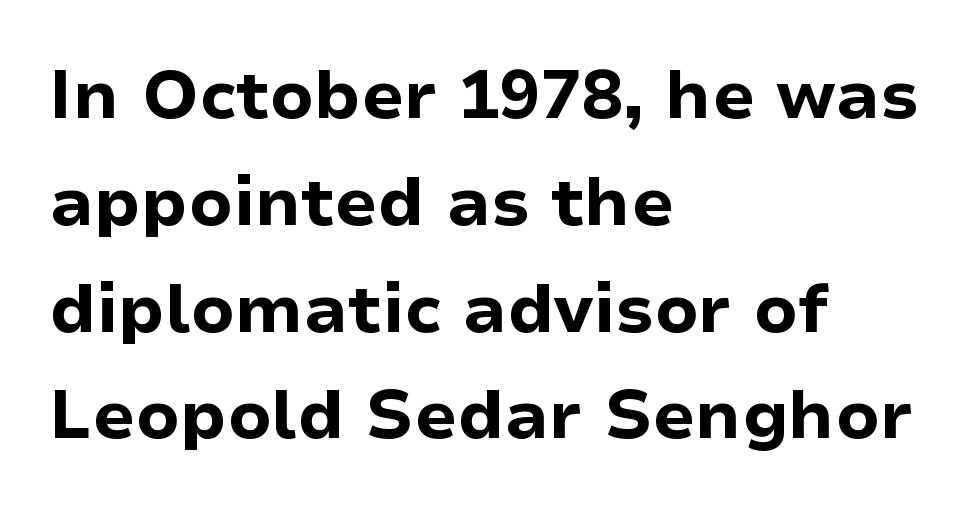
{"serif": "no", "italic": "no", "bold": "yes", "weight": "bold", "width": "normal", "stroke_contrast": "low", "x_height": "medium", "monospaced": "no", "underline": "no", "align": "left", "line_spacing": "normal", "line_spacing_ratio": 1.57, "letter_spacing": "normal", "letter_spacing_em": 0.0, "glyph_px": 68}
